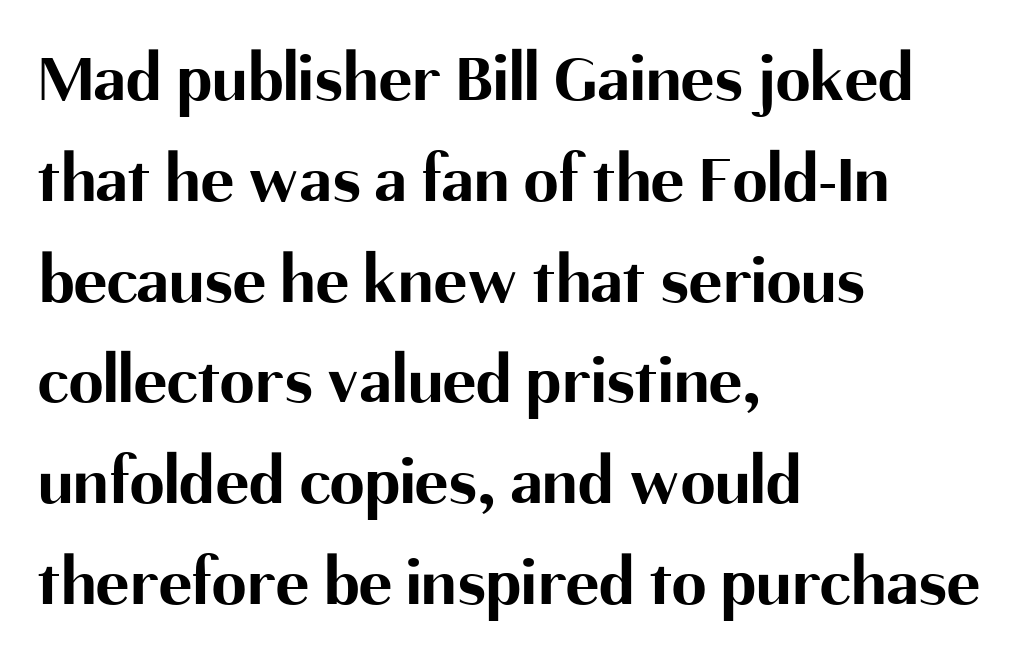
Q: Is the text bold? A: Yes.
Q: Is the text italic (slanted)? A: No, it is upright.
Q: Is the typeface a serif or a sans-serif typeface? A: Sans-serif.
Q: Is the text underlined? A: No.
Q: How is the paragraph aligned? A: Left-aligned.
Q: Is the spacing between letters normal or unusually wide? A: Normal.
Q: Is the spacing between lines tight, normal or loose? A: Normal.
Q: Width (condensed, normal, or wide)? A: Normal.
Q: Stroke contrast? A: Medium.
Q: x-height? A: Medium.
Q: Monospaced? A: No.
